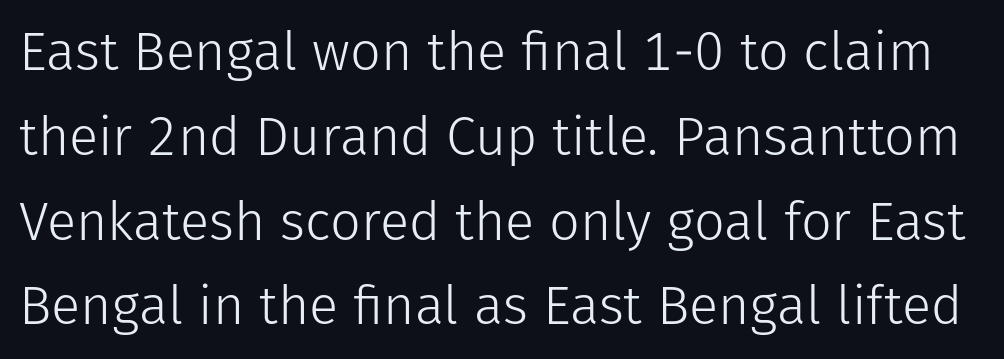
Q: Is the text bold? A: No.
Q: Is the text italic (slanted)? A: No, it is upright.
Q: Is the typeface a serif or a sans-serif typeface? A: Sans-serif.
Q: Is the text underlined? A: No.
Q: Is the spacing between letters normal or unusually wide? A: Normal.
Q: Is the spacing between lines tight, normal or loose? A: Normal.
Q: Width (condensed, normal, or wide)? A: Normal.
Q: Stroke contrast? A: Low.
Q: x-height? A: Medium.
Q: Monospaced? A: No.
